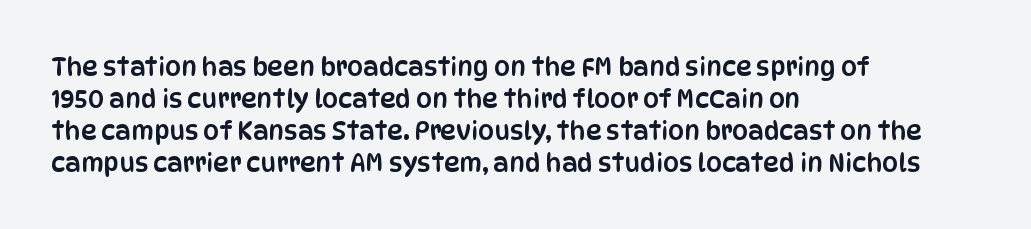
{"italic": "no", "underline": "no", "align": "left", "line_spacing": "normal", "line_spacing_ratio": 1.28, "letter_spacing": "normal", "letter_spacing_em": 0.0, "glyph_px": 25}
